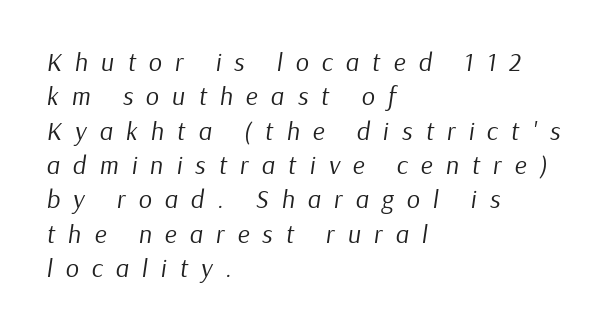
{"italic": "yes", "lean": "right", "slant_degrees": 9, "bold": "no", "underline": "no", "align": "left", "line_spacing": "normal", "line_spacing_ratio": 1.32, "letter_spacing": "wide", "letter_spacing_em": 0.5, "glyph_px": 26}
